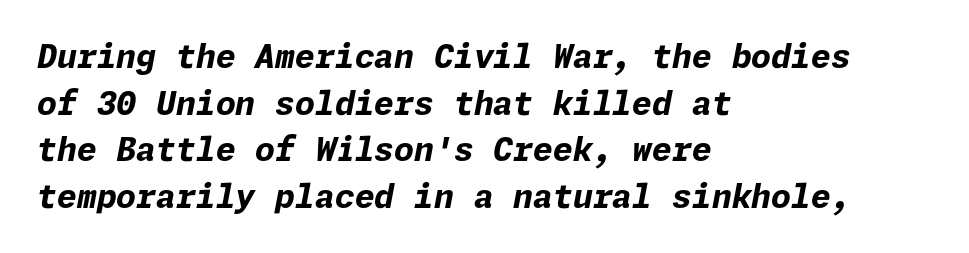
Q: Is the text bold? A: Yes.
Q: Is the text italic (slanted)? A: Yes, it leans right by about 11 degrees.
Q: Is the text underlined? A: No.
Q: How is the paragraph aligned? A: Left-aligned.
Q: Is the spacing between letters normal or unusually wide? A: Normal.
Q: Is the spacing between lines tight, normal or loose? A: Normal.
Q: Width (condensed, normal, or wide)? A: Normal.
Q: Stroke contrast? A: Low.
Q: x-height? A: Medium.
